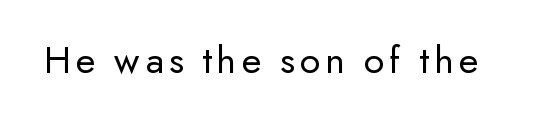
{"serif": "no", "italic": "no", "bold": "no", "weight": "regular", "width": "normal", "stroke_contrast": "low", "x_height": "small", "monospaced": "no", "underline": "no", "glyph_px": 40}
